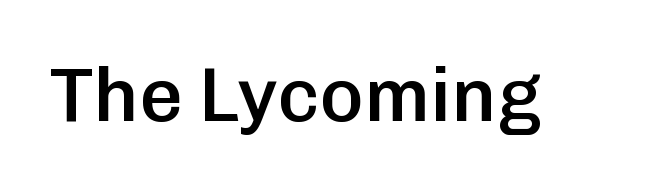
Spacing verdict: proportional, widths tailored to each character. A roman cut, with each character standing at attention. I'd describe the lettering as semibold — firm but not a full bold. In terms of letterspacing, this is plain default setting.
